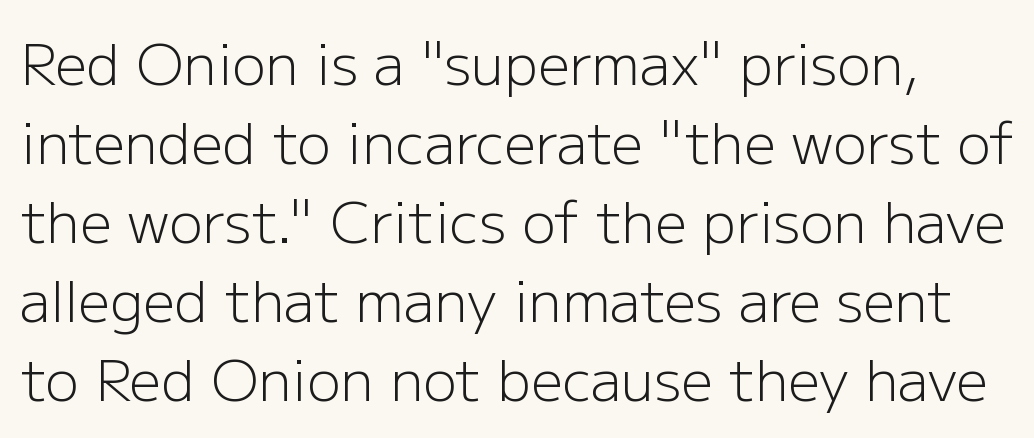
Q: Is the text bold? A: No.
Q: Is the text italic (slanted)? A: No, it is upright.
Q: Is the typeface a serif or a sans-serif typeface? A: Sans-serif.
Q: Is the text underlined? A: No.
Q: Is the spacing between letters normal or unusually wide? A: Normal.
Q: Is the spacing between lines tight, normal or loose? A: Normal.
Q: Width (condensed, normal, or wide)? A: Normal.
Q: Stroke contrast? A: Low.
Q: x-height? A: Medium.
Q: Monospaced? A: No.
